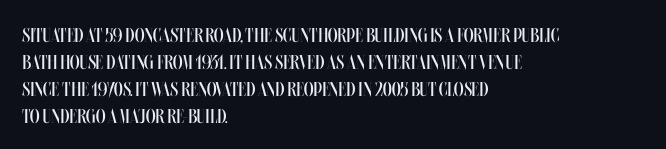
Q: Is the text bold? A: No.
Q: Is the text italic (slanted)? A: No, it is upright.
Q: Is the text underlined? A: No.
Q: How is the paragraph aligned? A: Left-aligned.
Q: Is the spacing between letters normal or unusually wide? A: Normal.
Q: Is the spacing between lines tight, normal or loose? A: Normal.
